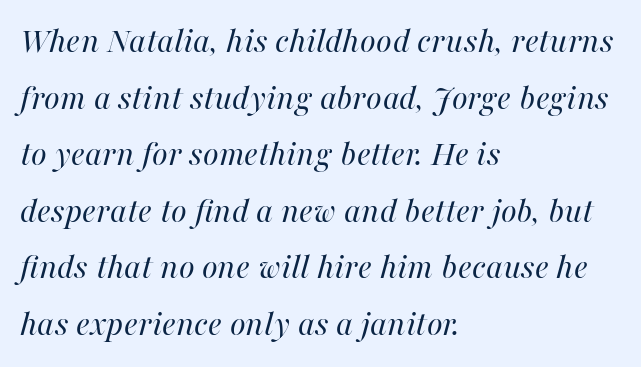
{"italic": "yes", "lean": "right", "slant_degrees": 16, "bold": "no", "weight": "regular", "width": "normal", "stroke_contrast": "high", "x_height": "medium", "monospaced": "no", "underline": "no", "align": "left", "line_spacing": "normal", "line_spacing_ratio": 1.57, "letter_spacing": "normal", "letter_spacing_em": 0.0, "glyph_px": 36}
